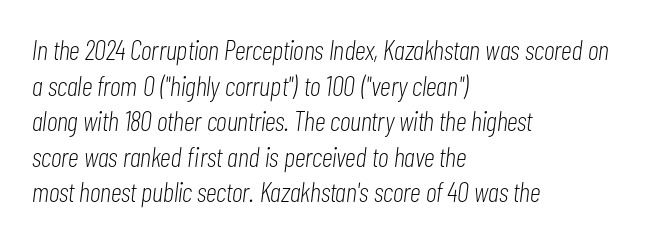
The specimen omits any rule beneath the text block's lines. The type is set solid horizontally, with unmodified tracking. The characters are drawn with everyday or finer stroke widths. Observe the lean: these are italic letterforms.
